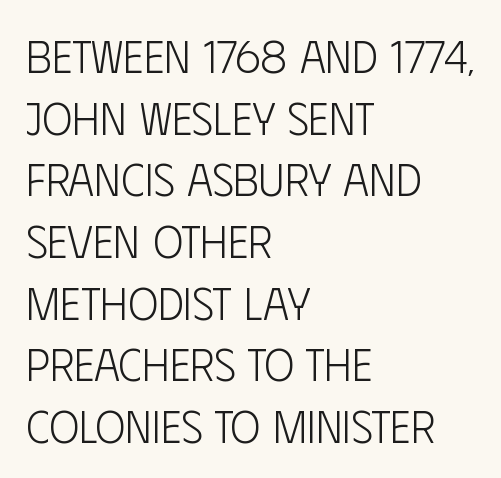
The image shows 45 px light, condensed sans-serif type, upright; set left-aligned, normal line spacing (1.37x), normal letter spacing, not underlined; low stroke contrast and a large x-height.
